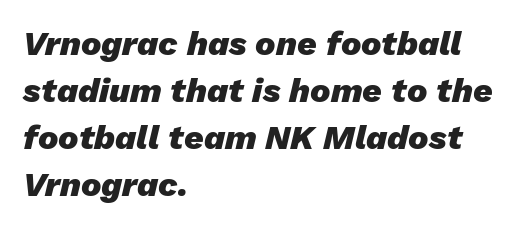
The image shows 34 px heavy type, italic (leaning right); set left-aligned, normal line spacing (1.38x), normal letter spacing, not underlined; low stroke contrast and a medium x-height.
